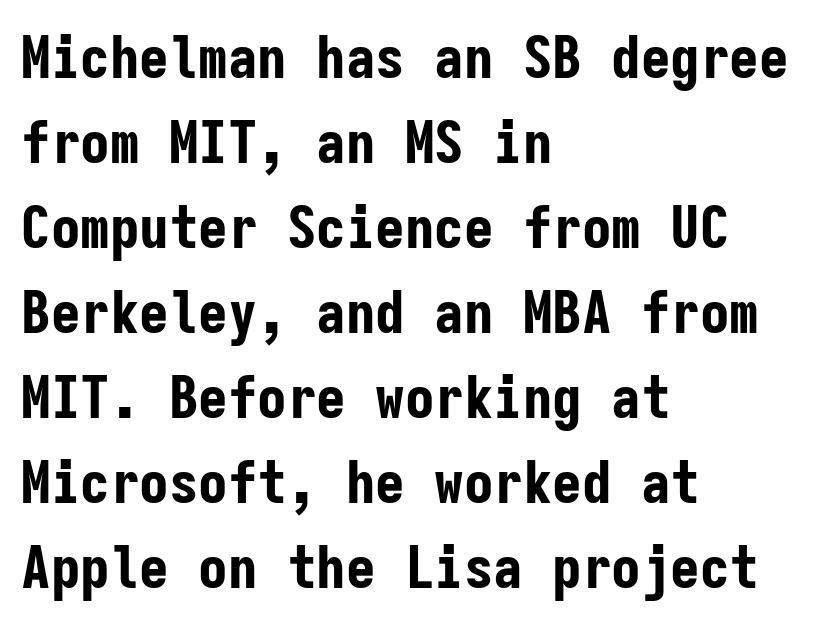
The image shows 59 px bold, condensed sans-serif type, upright, monospaced; set left-aligned, normal line spacing (1.44x), normal letter spacing, not underlined; low stroke contrast and a medium x-height.
